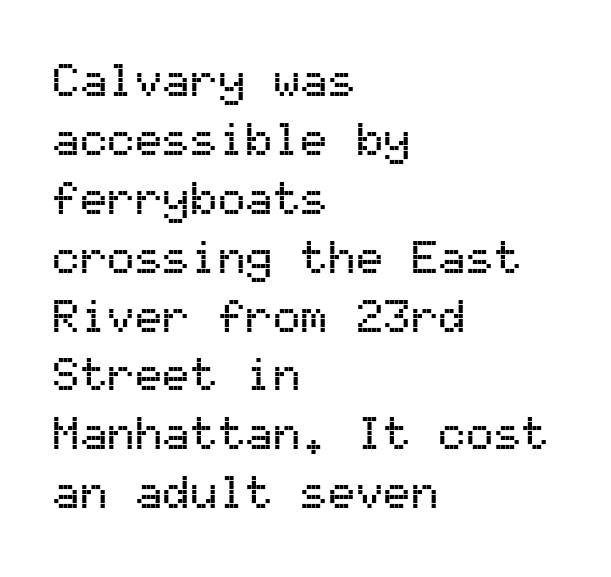
The image shows 46 px sans-serif type, upright, monospaced; set left-aligned, normal line spacing (1.28x), normal letter spacing, not underlined; medium stroke contrast and a medium x-height.
